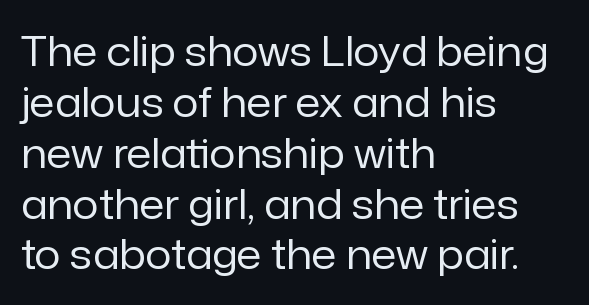
Q: Is the text bold? A: No.
Q: Is the text italic (slanted)? A: No, it is upright.
Q: Is the typeface a serif or a sans-serif typeface? A: Sans-serif.
Q: Is the text underlined? A: No.
Q: How is the paragraph aligned? A: Left-aligned.
Q: Is the spacing between letters normal or unusually wide? A: Normal.
Q: Width (condensed, normal, or wide)? A: Normal.
Q: Stroke contrast? A: Low.
Q: x-height? A: Medium.
Q: Monospaced? A: No.
